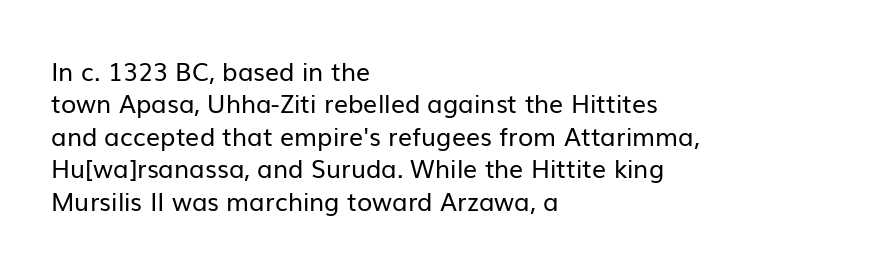
{"italic": "no", "bold": "no", "underline": "no", "align": "left", "line_spacing": "normal", "line_spacing_ratio": 1.3, "letter_spacing": "normal", "letter_spacing_em": 0.0, "glyph_px": 25}
